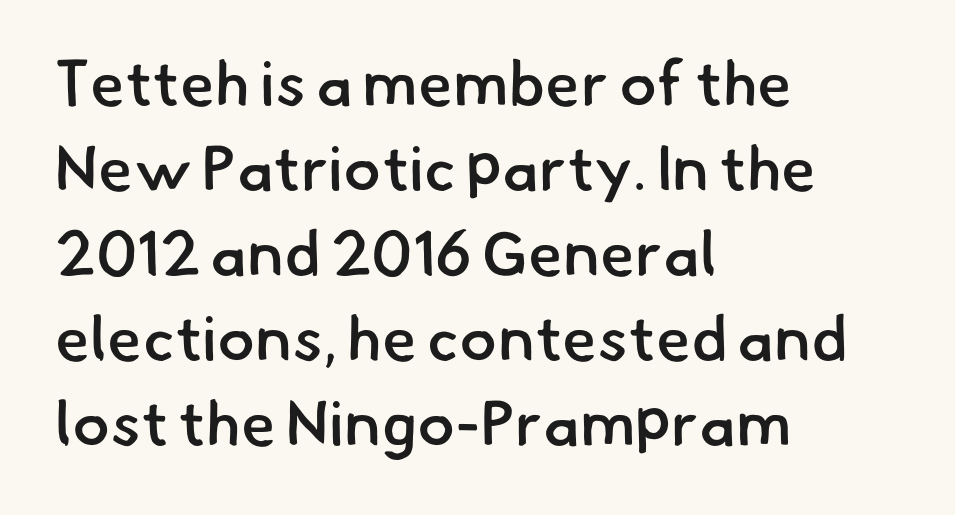
A student would call this left alignment; a typographer would say flush left, rag right. Set as a demibold, roughly 600 on the weight scale. Observe the ordinary spacing: letters are neighbours, not strangers. The rows are spaced the way most documents space them. Check the space under the baseline: it is left empty. No feet cap the strokes, marking this as sans-serif type.
